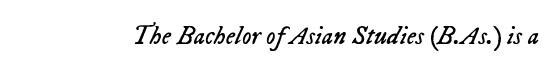
{"italic": "yes", "lean": "right", "slant_degrees": 23, "bold": "no", "underline": "no", "letter_spacing": "normal", "letter_spacing_em": 0.0, "glyph_px": 26}
